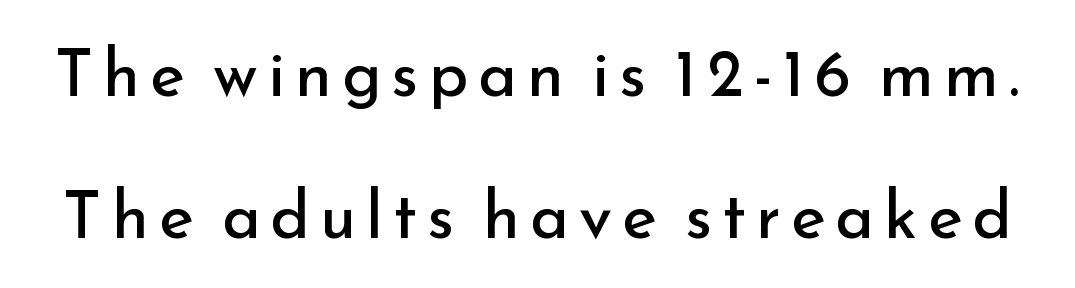
{"serif": "no", "italic": "no", "bold": "no", "weight": "regular", "width": "normal", "stroke_contrast": "low", "x_height": "small", "monospaced": "no", "underline": "no", "line_spacing": "loose", "line_spacing_ratio": 2.15, "glyph_px": 66}
